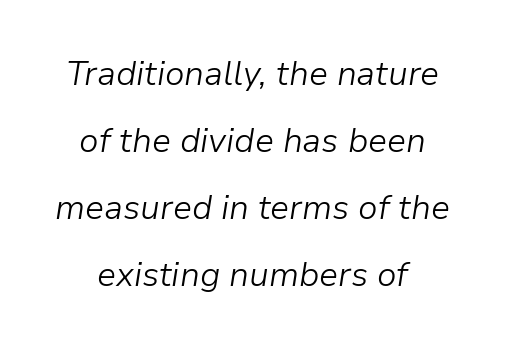
{"italic": "yes", "lean": "right", "slant_degrees": 9, "bold": "no", "weight": "light", "width": "normal", "stroke_contrast": "low", "x_height": "medium", "monospaced": "no", "underline": "no", "line_spacing": "loose", "line_spacing_ratio": 1.97, "letter_spacing": "normal", "letter_spacing_em": 0.0, "glyph_px": 34}
